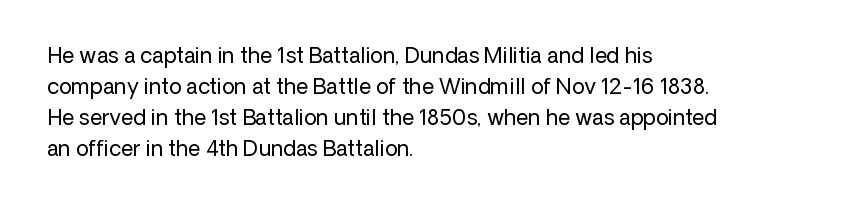
The image shows 21 px text type, upright; set left-aligned, normal line spacing (1.47x), normal letter spacing, not underlined.
